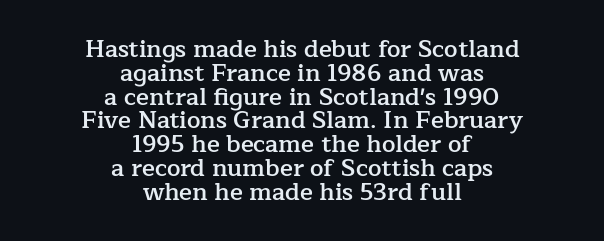
The image shows 24 px text type, upright; set centered, tight line spacing (0.99x), normal letter spacing, not underlined.
